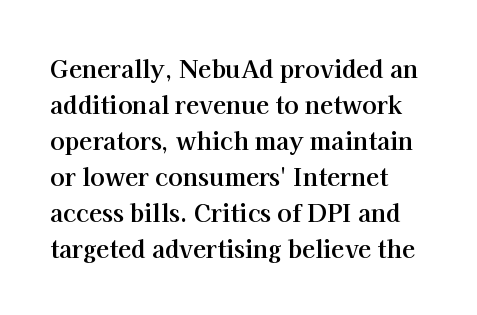
Q: Is the text bold? A: Yes.
Q: Is the text italic (slanted)? A: No, it is upright.
Q: Is the text underlined? A: No.
Q: How is the paragraph aligned? A: Left-aligned.
Q: Is the spacing between letters normal or unusually wide? A: Normal.
Q: Is the spacing between lines tight, normal or loose? A: Normal.
